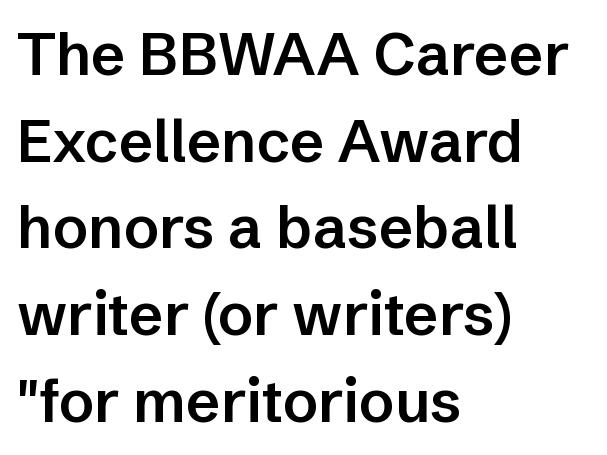
Descenders are the only things crossing below the line. Spacing verdict: proportional, widths tailored to each character. Here the glyphs are tracked normally, forming tight word shapes. Observe the absence of serifs on each vertical stroke in this sample.
